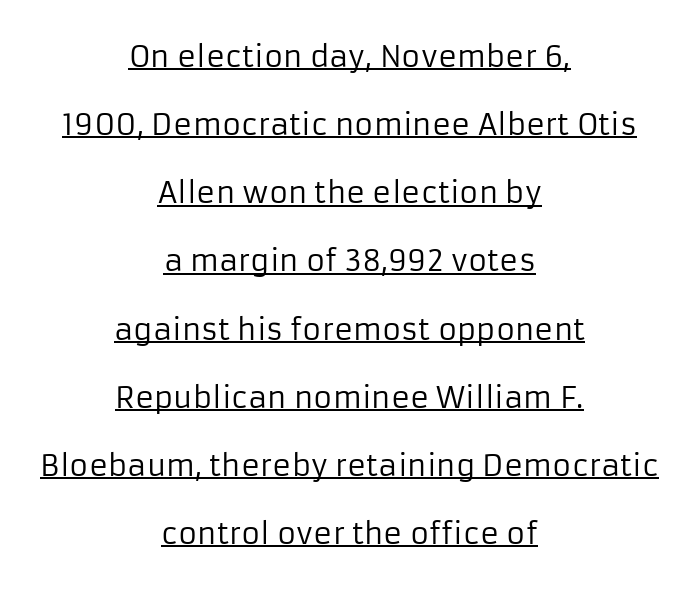
The image shows 29 px regular-weight sans-serif type, upright; set centered, loose line spacing (2.35x), normal letter spacing, underlined; low stroke contrast and a medium x-height.
